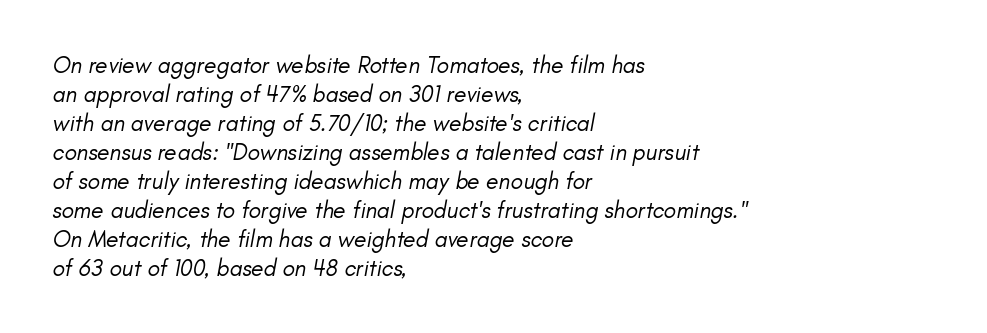
{"italic": "yes", "lean": "right", "slant_degrees": 11, "bold": "no", "underline": "no", "align": "left", "line_spacing": "normal", "line_spacing_ratio": 1.26, "letter_spacing": "normal", "letter_spacing_em": 0.0, "glyph_px": 23}
